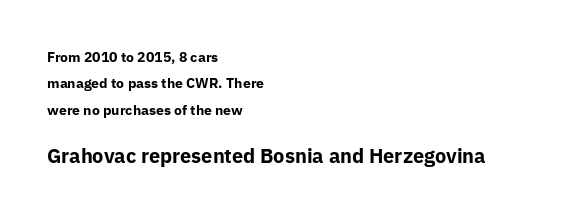
Reading top to bottom, the characters get bigger at the block break. The passage shown is not underscored anywhere. Strong, thick strokes mark this as bold type. Standard letterfit; no display-style spreading of the glyphs. Vertical strokes here are truly vertical. Left-aligned paragraph, ragged on the right.
